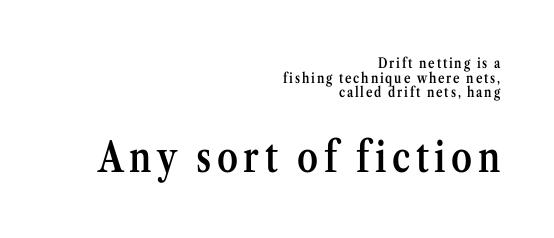
Q: Is the text bold? A: Semi-bold.
Q: Is the text italic (slanted)? A: No, it is upright.
Q: Is the typeface a serif or a sans-serif typeface? A: Serif.
Q: Is the text underlined? A: No.
Q: How is the paragraph aligned? A: Right-aligned.
Q: Is the spacing between lines tight, normal or loose? A: Tight.
Q: Which block of text is set in a larger size, the first (top) or the second (bottom)? A: The second (bottom) one.
Q: Width (condensed, normal, or wide)? A: Condensed.
Q: Stroke contrast? A: Medium.
Q: x-height? A: Medium.
Q: Monospaced? A: No.
